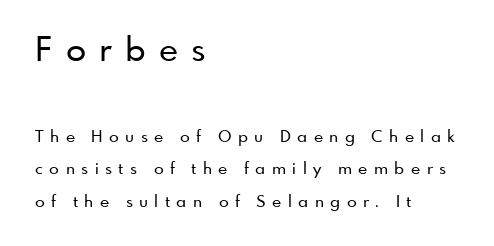
{"serif": "no", "italic": "no", "width": "normal", "stroke_contrast": "low", "x_height": "small", "monospaced": "no", "underline": "no", "align": "left", "line_spacing": "loose", "line_spacing_ratio": 2.04, "letter_spacing": "wide", "letter_spacing_em": 0.4, "larger_block": "first", "size_ratio": 2.06, "glyph_px": 33}
